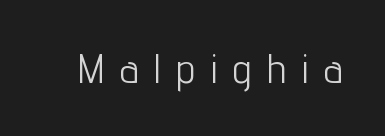
Q: Is the text bold? A: No.
Q: Is the text italic (slanted)? A: No, it is upright.
Q: Is the typeface a serif or a sans-serif typeface? A: Sans-serif.
Q: Is the text underlined? A: No.
Q: Is the spacing between letters normal or unusually wide? A: Unusually wide.
Q: Width (condensed, normal, or wide)? A: Condensed.
Q: Stroke contrast? A: Low.
Q: x-height? A: Medium.
Q: Monospaced? A: No.
